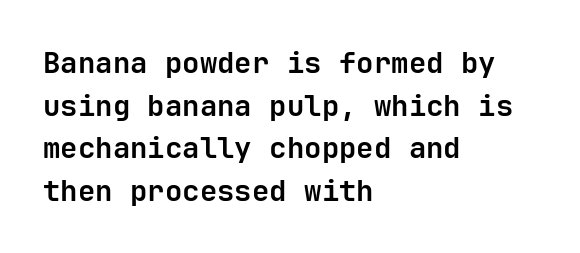
The image shows 29 px bold sans-serif type, upright, monospaced; set left-aligned, normal line spacing (1.47x), normal letter spacing, not underlined; low stroke contrast and a medium x-height.
